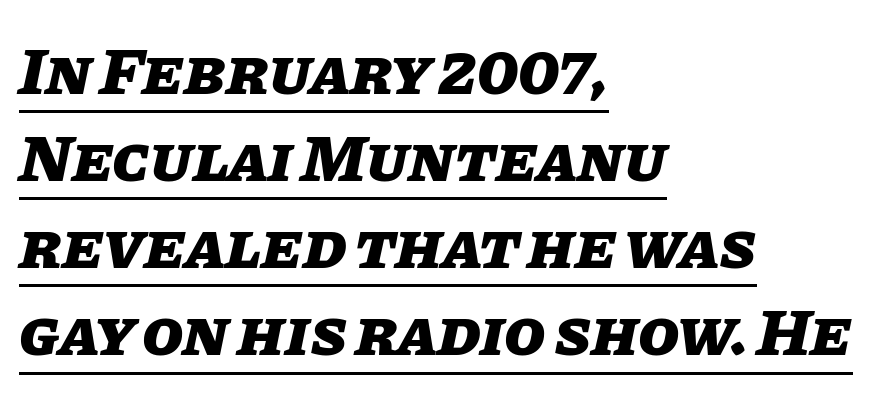
Looking at the ascenders, they clearly lean. Horizontal bands of white between lines are of average thickness. All the whitespace from short lines collects on the right. Tracking value appears to be zero — textbook default spacing.
